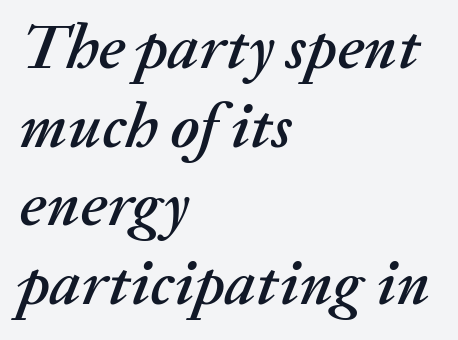
The image shows 64 px text type, italic (leaning right); set left-aligned, line spacing 1.23x, normal letter spacing, not underlined; medium stroke contrast and a medium x-height.
